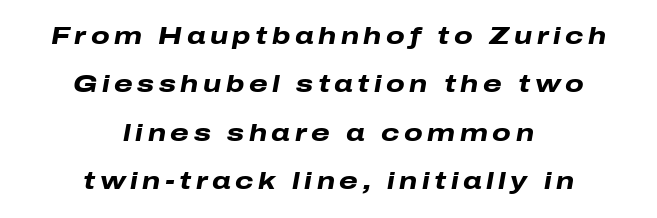
{"italic": "yes", "lean": "right", "slant_degrees": 10, "bold": "yes", "underline": "no", "align": "center", "line_spacing": "loose", "line_spacing_ratio": 2.02, "glyph_px": 24}
